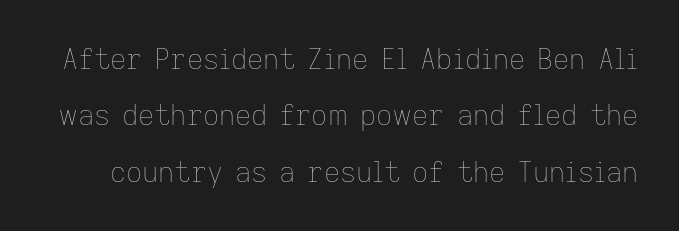
Between one letter and the next there's only the usual sliver of space. Check the space under the baseline: it is left empty. Looks like regular typesetting: each glyph gets only the width it needs. Stem width sits at or under what a default text font uses. The typography opts for an upright posture over an oblique one.
